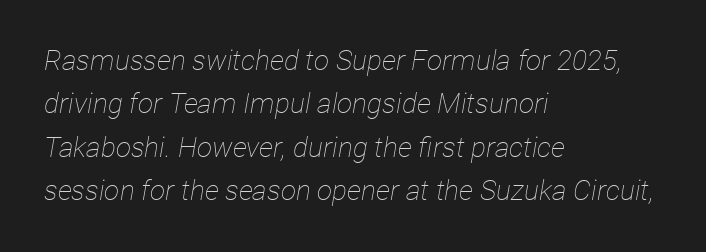
Q: Is the text bold? A: No.
Q: Is the text italic (slanted)? A: Yes, it leans right by about 12 degrees.
Q: Is the text underlined? A: No.
Q: How is the paragraph aligned? A: Left-aligned.
Q: Is the spacing between letters normal or unusually wide? A: Normal.
Q: Is the spacing between lines tight, normal or loose? A: Normal.
Q: Width (condensed, normal, or wide)? A: Condensed.
Q: Stroke contrast? A: Low.
Q: x-height? A: Medium.
Q: Monospaced? A: No.
